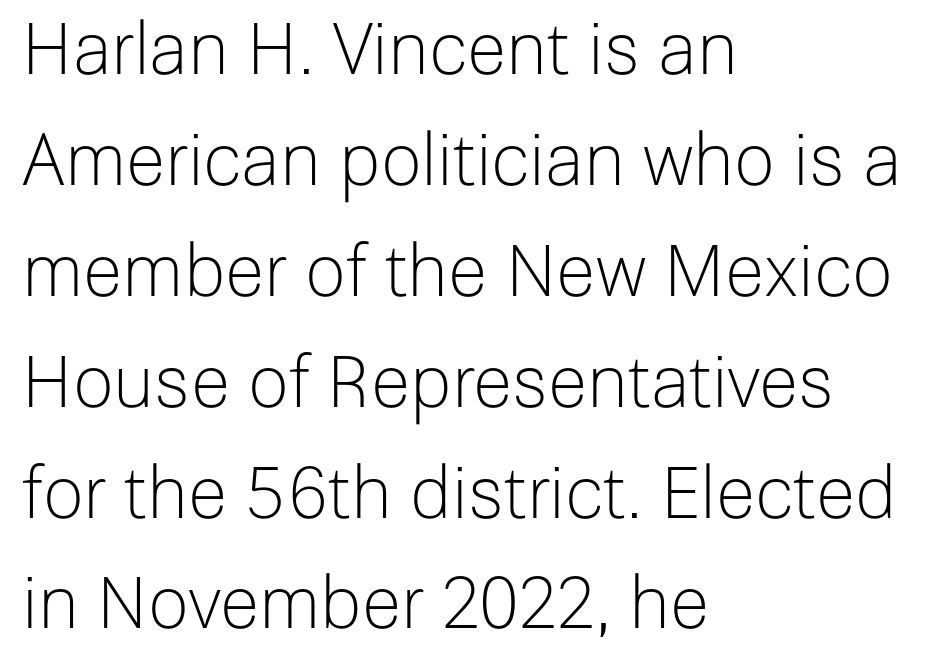
Anything drawn beneath the words? Only blank space. Visually the block forms a straight wall on the left and a jagged coastline on the right. Note: no serifs on the glyphs. The font sits on the lighter half of the weight spectrum, regular included. There is no visible air inserted between adjacent glyphs.
